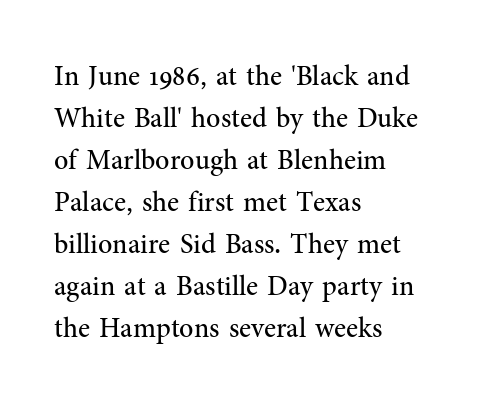
{"serif": "yes", "italic": "no", "bold": "no", "weight": "regular", "width": "normal", "stroke_contrast": "medium", "x_height": "medium", "monospaced": "no", "underline": "no", "align": "left", "line_spacing": "normal", "line_spacing_ratio": 1.5, "letter_spacing": "normal", "letter_spacing_em": 0.0, "glyph_px": 28}
